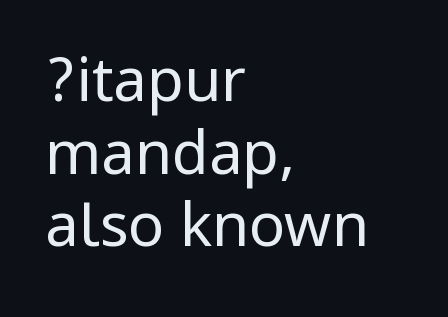
The image shows 60 px regular-weight, condensed sans-serif type, upright; set left-aligned, line spacing 1.21x, normal letter spacing, not underlined; low stroke contrast.
